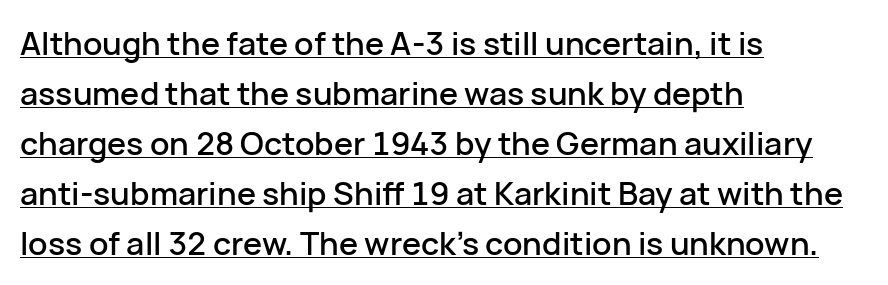
The image shows 32 px sans-serif type, upright; set left-aligned, normal line spacing (1.56x), normal letter spacing, underlined; low stroke contrast and a medium x-height.
